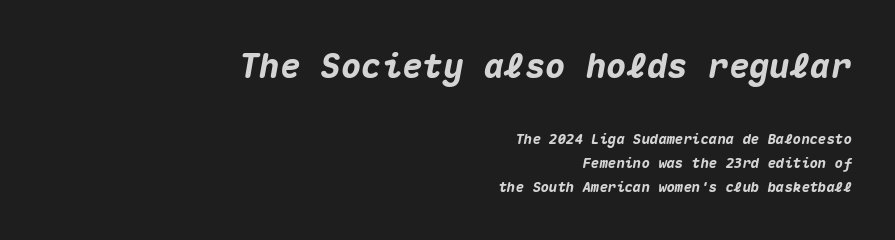
{"italic": "yes", "lean": "right", "slant_degrees": 10, "bold": "yes", "weight": "heavy", "width": "normal", "stroke_contrast": "medium", "x_height": "medium", "monospaced": "yes", "underline": "no", "align": "right", "line_spacing_ratio": 1.72, "letter_spacing": "normal", "letter_spacing_em": 0.0, "larger_block": "first", "size_ratio": 2.43, "glyph_px": 34}
